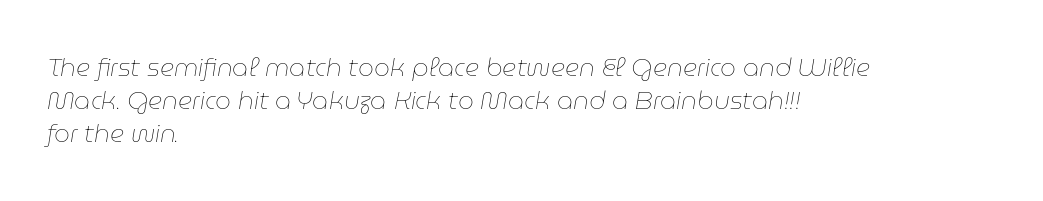
The specimen reads as italic at a glance. Compared with typical paragraphs, the rows here are spaced about the same. Glance below the letters and you will spot only blank space. No extra tracking has been applied to these lines.
